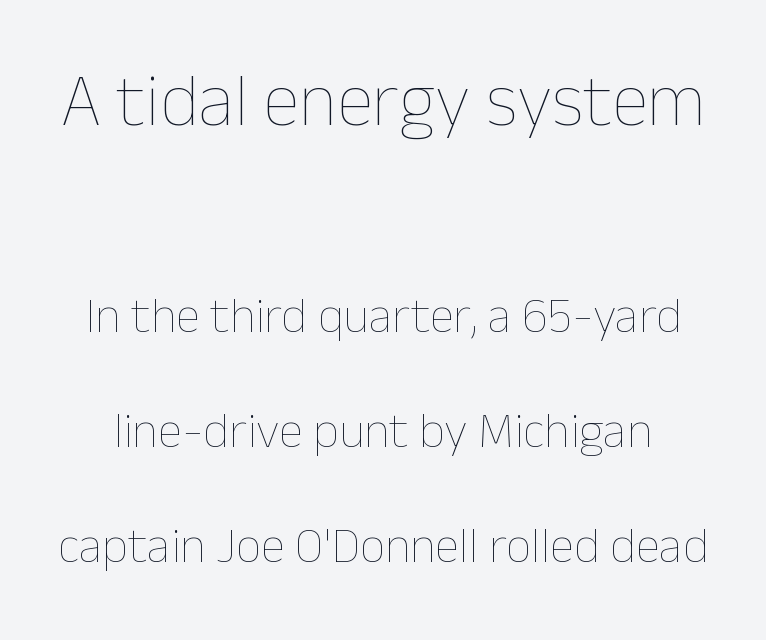
The image shows 75 px thin type, upright; set loose line spacing (2.3x), normal letter spacing, not underlined; the first (top) block is 1.5x larger; low stroke contrast and a medium x-height.
